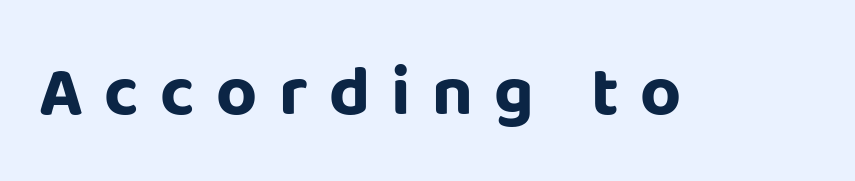
The image shows 71 px bold sans-serif type, upright; set unusually wide letter spacing (+0.3 em), not underlined; low stroke contrast and a large x-height.
